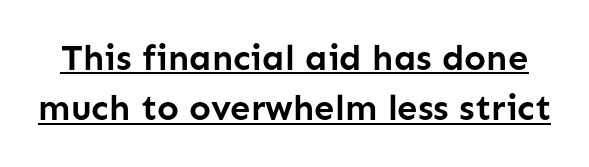
You'd pick this weight for a headline — it's a proper bold. The line-height multiplier appears to be the usual default. You can tell it's not italic because the verticals are truly vertical. This rendering leaves character spacing at its baseline value. The typesetter has applied underlining to the passage shown.
